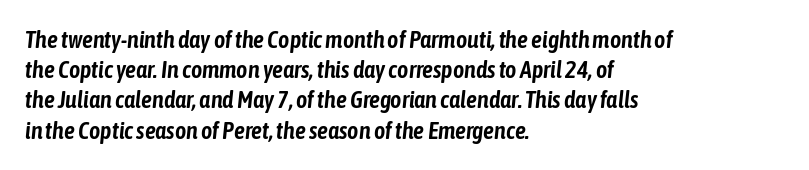
In terms of leading, this rendering sits right in the middle. Each row of text sits above clean, open space. The paragraph shown leans on its left margin. Yep, that's italic — everything's leaning.
